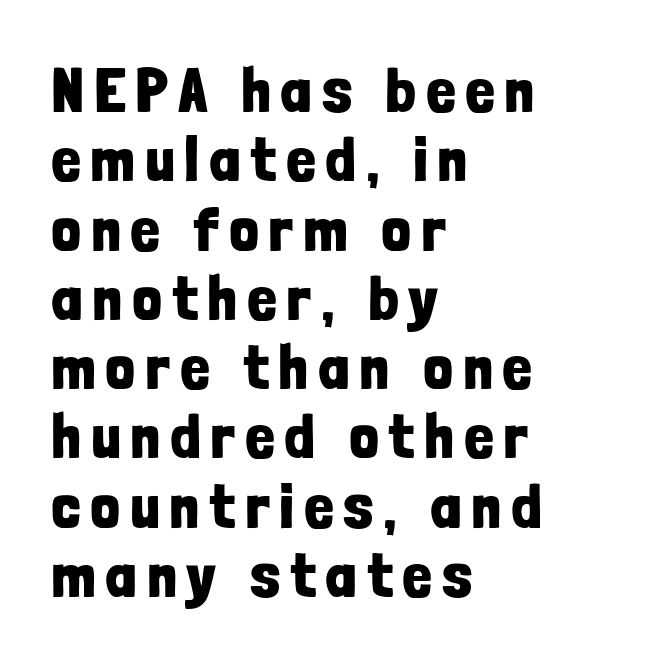
Typographically, this falls in the sans-serif category. Students, this is bold: see how much ink each stroke carries. This is the regular roman posture of the typeface. You could not count columns in this text — the font is proportionally spaced. This sample trades vertical openness for compactness between lines.
